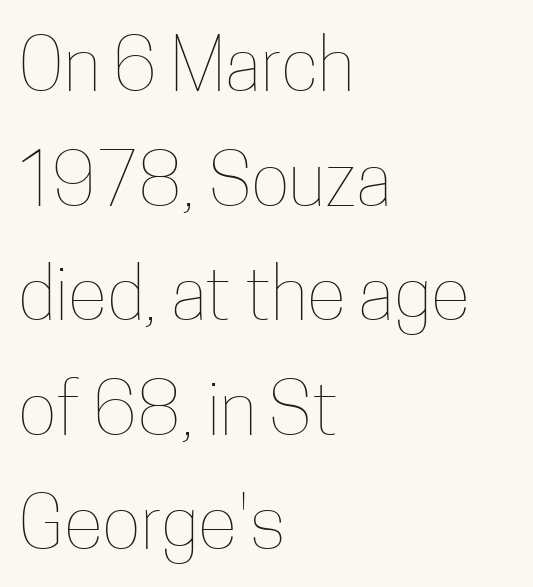
The image shows 73 px thin, condensed type, upright; set left-aligned, normal line spacing (1.57x), normal letter spacing, not underlined; low stroke contrast and a medium x-height.
